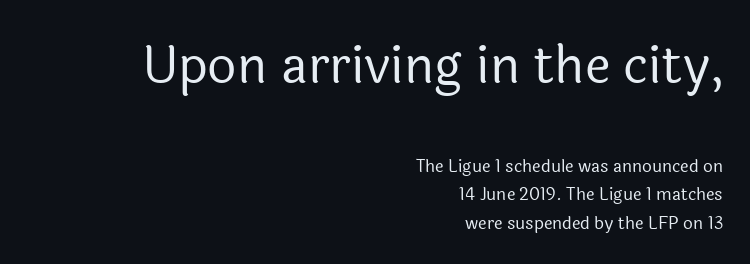
{"serif": "no", "italic": "no", "bold": "no", "weight": "regular", "width": "normal", "x_height": "medium", "monospaced": "no", "underline": "no", "align": "right", "line_spacing": "normal", "line_spacing_ratio": 1.67, "letter_spacing": "normal", "letter_spacing_em": 0.0, "larger_block": "first", "size_ratio": 3.0, "glyph_px": 51}
